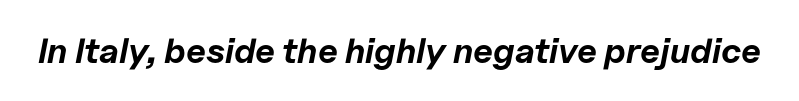
{"italic": "yes", "lean": "right", "slant_degrees": 11, "bold": "yes", "weight": "bold", "width": "normal", "stroke_contrast": "low", "x_height": "medium", "monospaced": "no", "underline": "no", "letter_spacing": "normal", "letter_spacing_em": 0.0, "glyph_px": 35}
